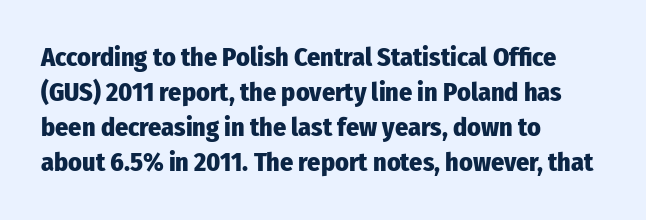
The image shows 26 px bold type, upright; set left-aligned, normal line spacing (1.35x), normal letter spacing, not underlined.
